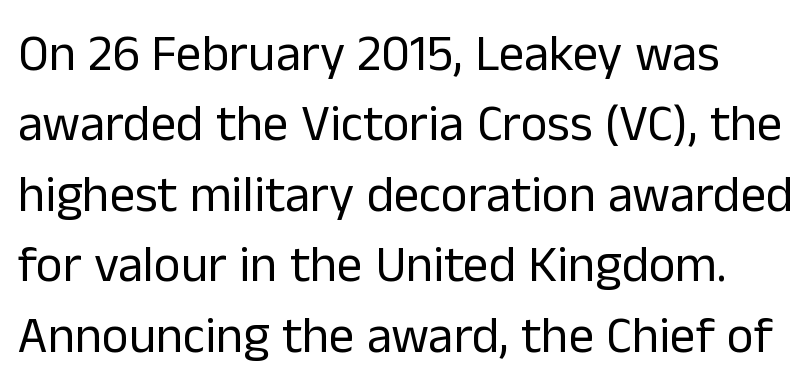
Q: Is the text bold? A: No.
Q: Is the text italic (slanted)? A: No, it is upright.
Q: Is the typeface a serif or a sans-serif typeface? A: Sans-serif.
Q: Is the text underlined? A: No.
Q: Is the spacing between letters normal or unusually wide? A: Normal.
Q: Is the spacing between lines tight, normal or loose? A: Normal.
Q: Width (condensed, normal, or wide)? A: Normal.
Q: Stroke contrast? A: Low.
Q: x-height? A: Medium.
Q: Monospaced? A: No.
